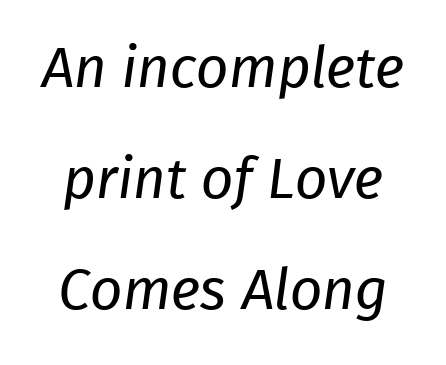
The image shows 57 px regular-weight sans-serif type; set loose line spacing (1.95x), normal letter spacing, not underlined; low stroke contrast and a medium x-height.
